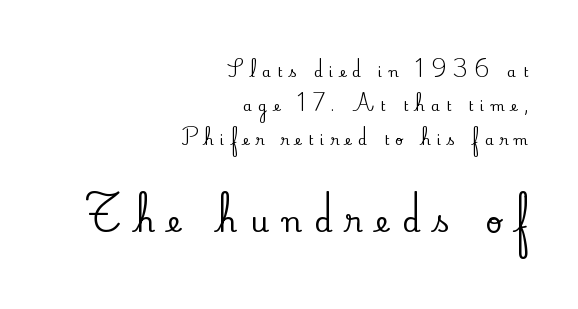
{"serif": "yes", "italic": "no", "width": "normal", "stroke_contrast": "low", "x_height": "small", "monospaced": "no", "underline": "no", "align": "right", "line_spacing": "loose", "line_spacing_ratio": 2.44, "letter_spacing": "wide", "letter_spacing_em": 0.46, "larger_block": "second", "size_ratio": 2.07, "glyph_px": 29}
